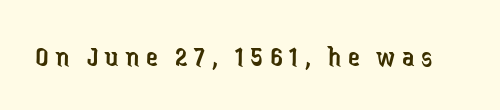
{"serif": "no", "italic": "no", "bold": "no", "weight": "regular", "width": "condensed", "stroke_contrast": "low", "x_height": "medium", "monospaced": "no", "underline": "no", "letter_spacing": "wide", "letter_spacing_em": 0.23, "glyph_px": 30}
